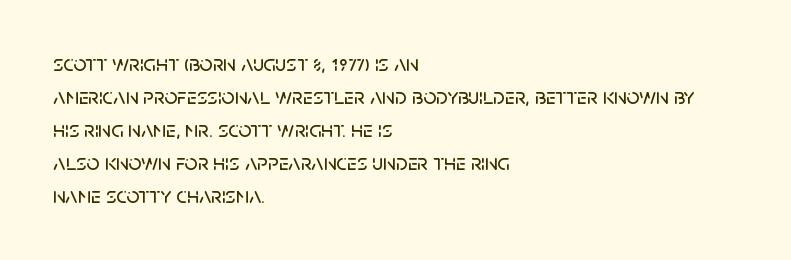
The image shows 23 px text type, upright; set left-aligned, normal line spacing (1.43x), normal letter spacing, not underlined.
